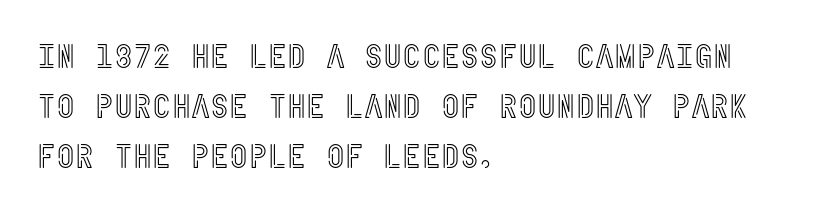
{"italic": "no", "width": "condensed", "x_height": "large", "underline": "no", "align": "left", "line_spacing": "normal", "line_spacing_ratio": 1.52, "letter_spacing": "normal", "letter_spacing_em": 0.0, "glyph_px": 33}
